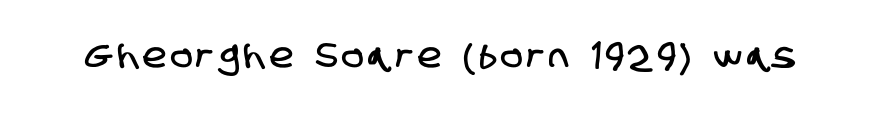
Nope, no serifs anywhere on these letters. Check the space under the baseline: it is left empty. This sample has the flowing, uneven cadence of proportional lettering.
